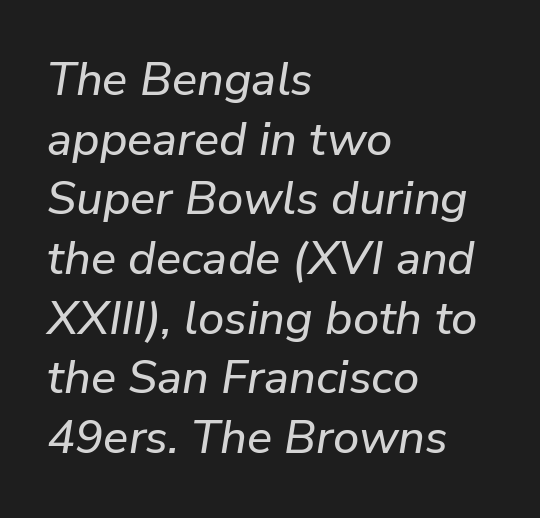
Q: Is the text italic (slanted)? A: Yes, it leans right by about 9 degrees.
Q: Is the text underlined? A: No.
Q: How is the paragraph aligned? A: Left-aligned.
Q: Is the spacing between letters normal or unusually wide? A: Normal.
Q: Is the spacing between lines tight, normal or loose? A: Normal.
Q: Width (condensed, normal, or wide)? A: Normal.
Q: Stroke contrast? A: Low.
Q: x-height? A: Medium.
Q: Monospaced? A: No.
